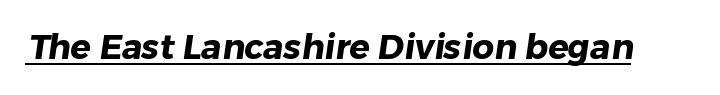
The image shows 34 px heavy sans-serif type; set normal letter spacing, underlined; low stroke contrast and a medium x-height.
